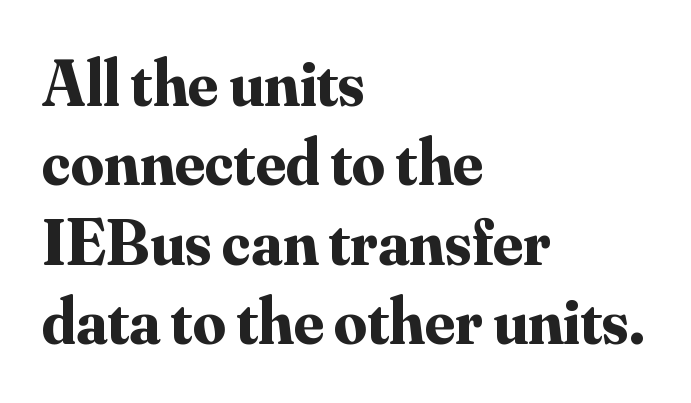
Every stem runs plumb, perpendicular to the baseline. Serifs: yes, visible at the terminals of the letterforms. A bare baseline throughout the passage. The characters look thick and weighty, a clear bold.
